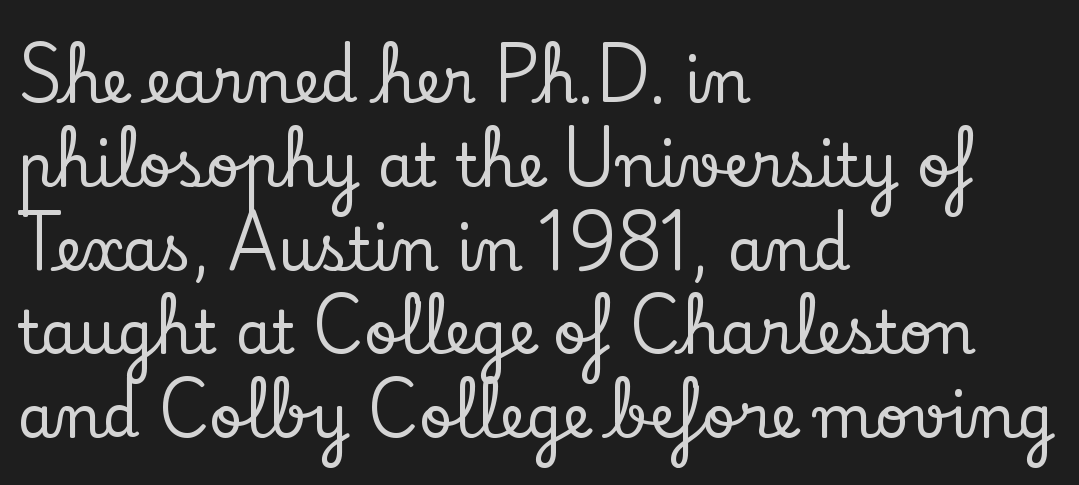
{"italic": "no", "width": "normal", "stroke_contrast": "low", "x_height": "small", "monospaced": "no", "underline": "no", "align": "left", "line_spacing": "normal", "line_spacing_ratio": 1.42, "letter_spacing": "normal", "letter_spacing_em": 0.0, "glyph_px": 59}
